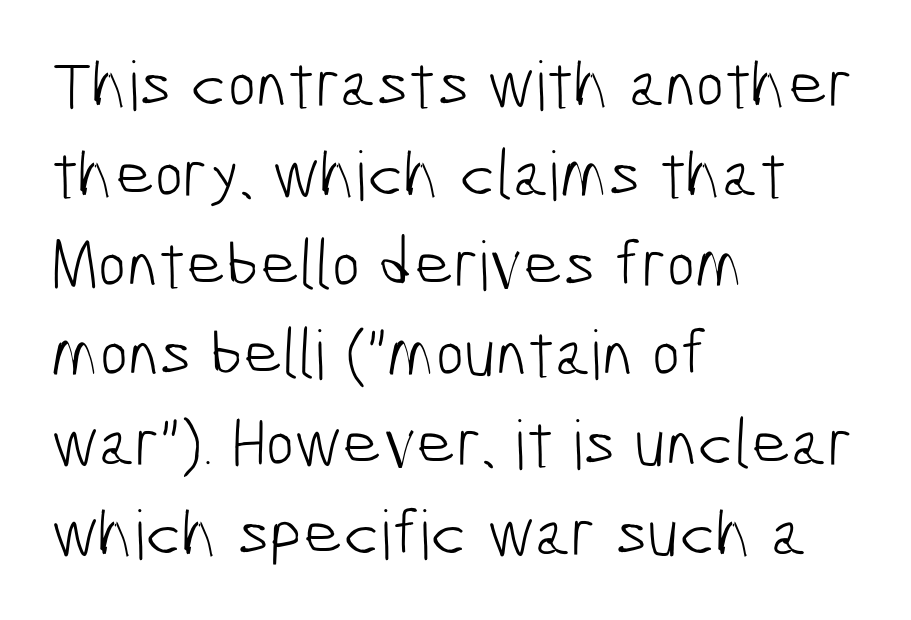
{"serif": "no", "bold": "no", "weight": "light", "width": "condensed", "stroke_contrast": "low", "x_height": "medium", "monospaced": "no", "underline": "no", "align": "left", "line_spacing": "normal", "line_spacing_ratio": 1.32, "letter_spacing": "normal", "letter_spacing_em": 0.0, "glyph_px": 68}
